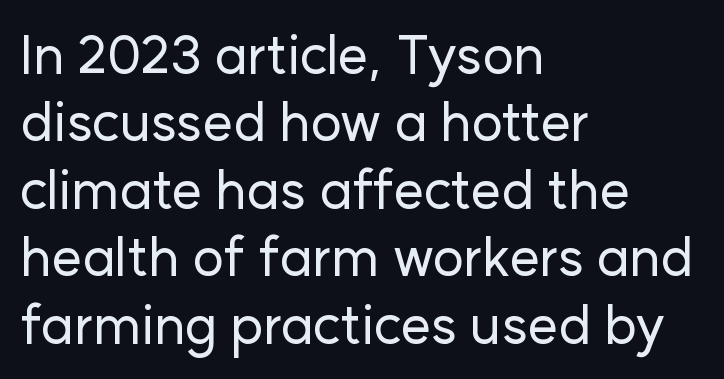
The image shows 54 px sans-serif type, upright; set left-aligned, normal line spacing (1.25x), normal letter spacing, not underlined; low stroke contrast and a medium x-height.
